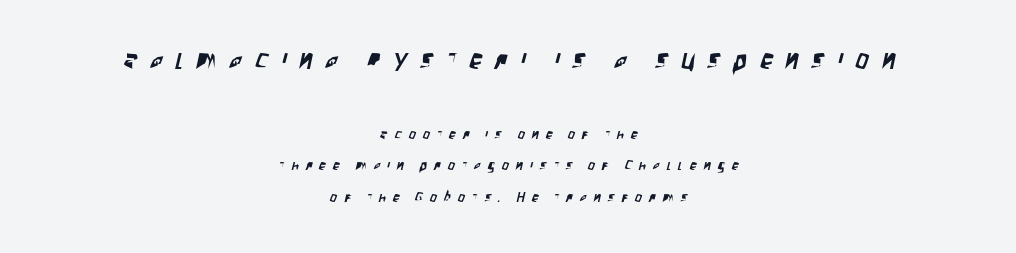
{"underline": "no", "align": "center", "line_spacing": "loose", "line_spacing_ratio": 2.24, "letter_spacing": "wide", "letter_spacing_em": 0.5, "larger_block": "first", "size_ratio": 1.86, "glyph_px": 26}
